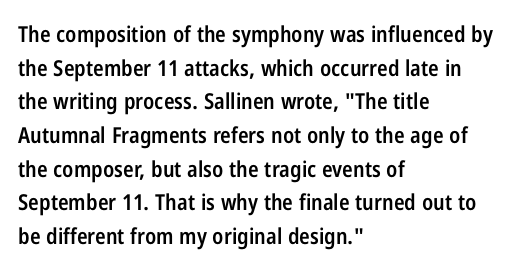
The image shows 22 px text type, upright; set left-aligned, normal line spacing (1.53x), normal letter spacing, not underlined.
